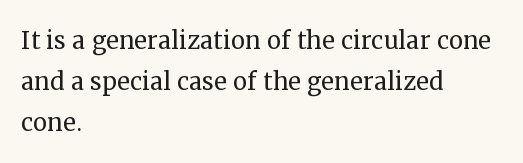
{"serif": "yes", "italic": "no", "bold": "no", "weight": "regular", "width": "normal", "stroke_contrast": "medium", "x_height": "medium", "monospaced": "no", "underline": "no", "align": "left", "line_spacing": "normal", "line_spacing_ratio": 1.28, "letter_spacing": "normal", "letter_spacing_em": 0.0, "glyph_px": 32}
